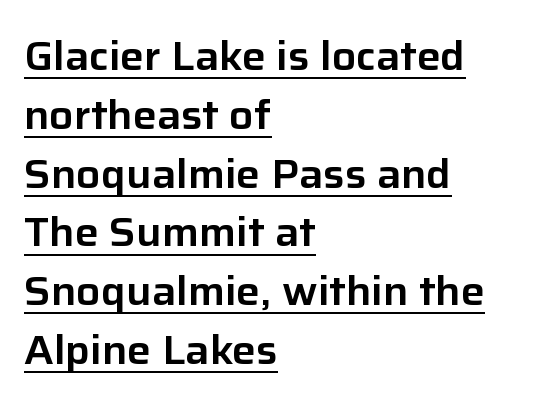
Q: Is the text italic (slanted)? A: No, it is upright.
Q: Is the typeface a serif or a sans-serif typeface? A: Sans-serif.
Q: Is the text underlined? A: Yes.
Q: How is the paragraph aligned? A: Left-aligned.
Q: Is the spacing between letters normal or unusually wide? A: Normal.
Q: Is the spacing between lines tight, normal or loose? A: Normal.
Q: Width (condensed, normal, or wide)? A: Normal.
Q: Stroke contrast? A: Low.
Q: x-height? A: Medium.
Q: Monospaced? A: No.
